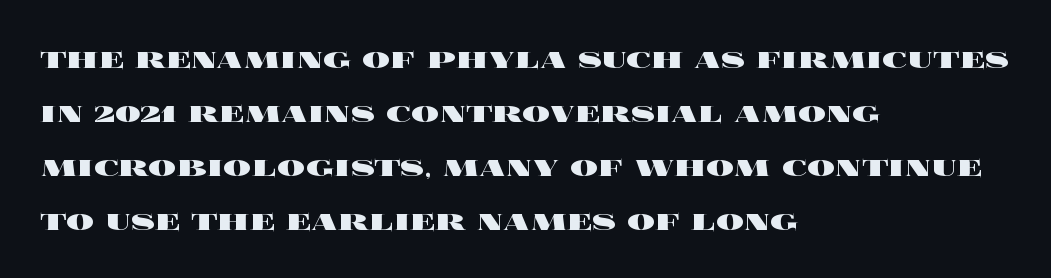
Is this a fixed-width face? No — the glyphs have proportional, varying widths. Normally led — the rows are evenly, conventionally spaced. One-word summary of the alignment: left. A typesetter would mark this as roman, not italic.
